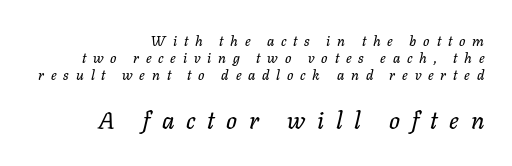
{"italic": "yes", "lean": "right", "slant_degrees": 11, "underline": "no", "align": "right", "line_spacing_ratio": 1.22, "letter_spacing": "wide", "letter_spacing_em": 0.49, "larger_block": "second", "size_ratio": 1.71, "glyph_px": 24}
